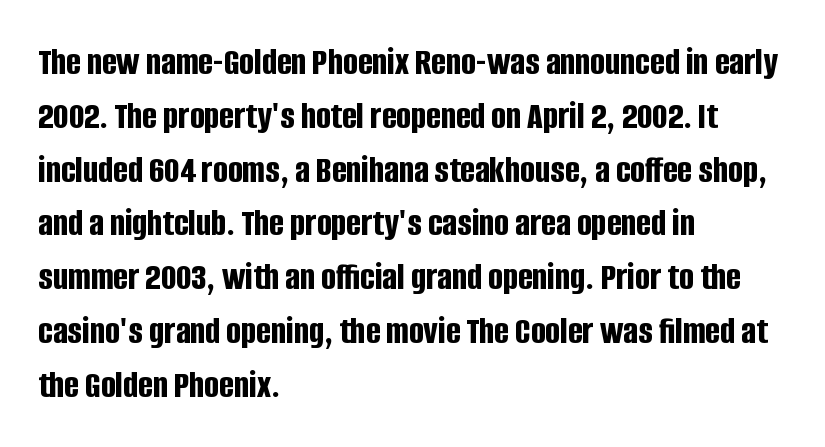
Q: Is the text bold? A: Yes.
Q: Is the text italic (slanted)? A: No, it is upright.
Q: Is the typeface a serif or a sans-serif typeface? A: Sans-serif.
Q: Is the text underlined? A: No.
Q: How is the paragraph aligned? A: Left-aligned.
Q: Is the spacing between letters normal or unusually wide? A: Normal.
Q: Is the spacing between lines tight, normal or loose? A: Normal.
Q: Width (condensed, normal, or wide)? A: Condensed.
Q: Stroke contrast? A: Low.
Q: x-height? A: Large.
Q: Monospaced? A: No.
